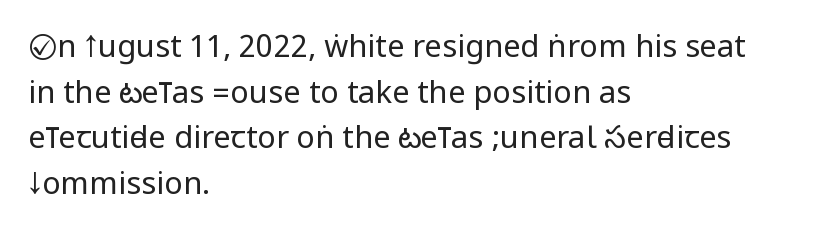
The image shows 31 px regular-weight, condensed sans-serif type, upright; set left-aligned, normal line spacing (1.47x), normal letter spacing, not underlined; low stroke contrast.
